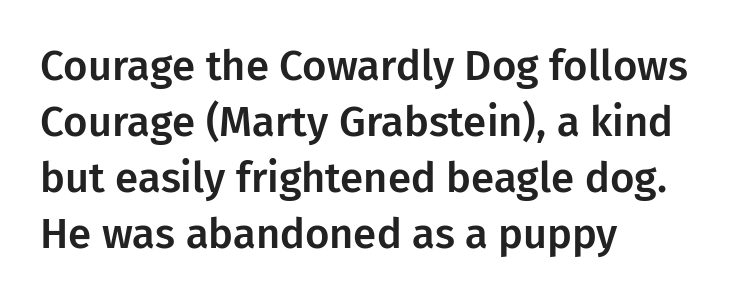
Q: Is the text italic (slanted)? A: No, it is upright.
Q: Is the typeface a serif or a sans-serif typeface? A: Sans-serif.
Q: Is the text underlined? A: No.
Q: How is the paragraph aligned? A: Left-aligned.
Q: Is the spacing between letters normal or unusually wide? A: Normal.
Q: Is the spacing between lines tight, normal or loose? A: Normal.
Q: Width (condensed, normal, or wide)? A: Normal.
Q: Stroke contrast? A: Low.
Q: x-height? A: Medium.
Q: Monospaced? A: No.
